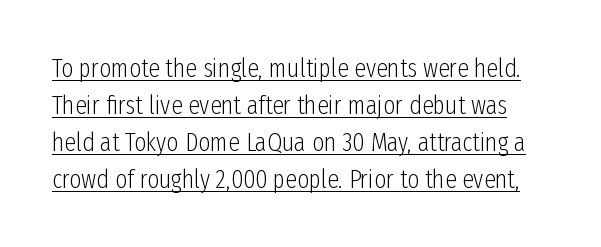
The image shows 26 px text type, upright; set normal line spacing (1.42x), normal letter spacing, underlined.
